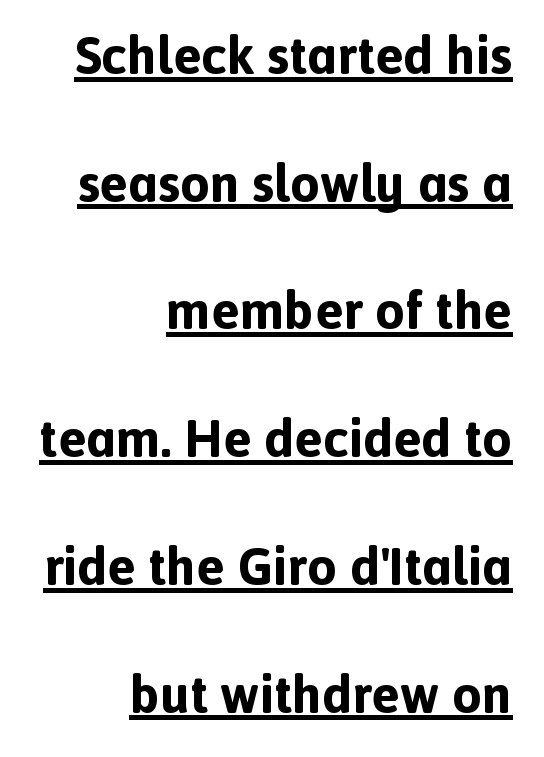
The image shows 53 px bold sans-serif type, upright; set right-aligned, loose line spacing (2.41x), normal letter spacing, underlined; a medium x-height.
